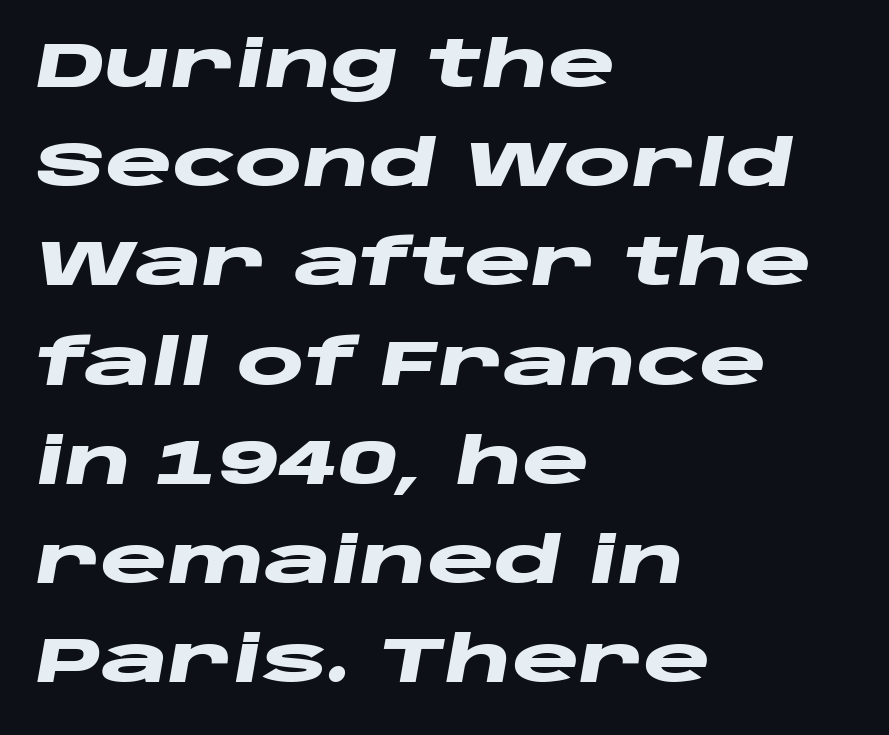
{"italic": "yes", "lean": "right", "slant_degrees": 10, "bold": "yes", "weight": "heavy", "width": "wide", "stroke_contrast": "low", "x_height": "large", "monospaced": "no", "underline": "no", "align": "left", "line_spacing": "normal", "line_spacing_ratio": 1.55, "letter_spacing": "normal", "letter_spacing_em": 0.0, "glyph_px": 64}
